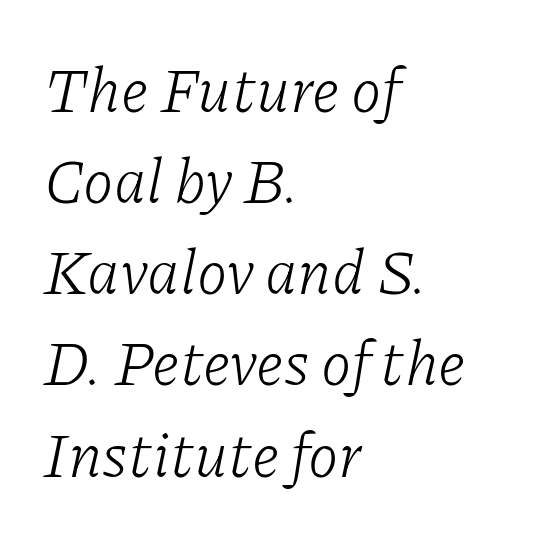
{"serif": "yes", "italic": "yes", "lean": "right", "slant_degrees": 11, "bold": "no", "weight": "light", "width": "normal", "stroke_contrast": "low", "x_height": "medium", "monospaced": "no", "underline": "no", "align": "left", "line_spacing": "normal", "line_spacing_ratio": 1.47, "letter_spacing": "normal", "letter_spacing_em": 0.0, "glyph_px": 62}
